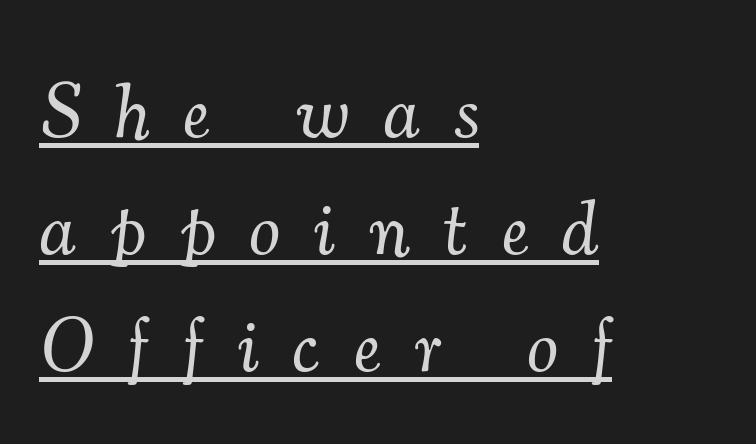
{"serif": "yes", "italic": "yes", "lean": "right", "slant_degrees": 7, "bold": "no", "weight": "light", "width": "normal", "stroke_contrast": "medium", "x_height": "small", "monospaced": "no", "underline": "yes", "align": "left", "line_spacing": "normal", "line_spacing_ratio": 1.5, "letter_spacing": "wide", "letter_spacing_em": 0.44, "glyph_px": 78}
